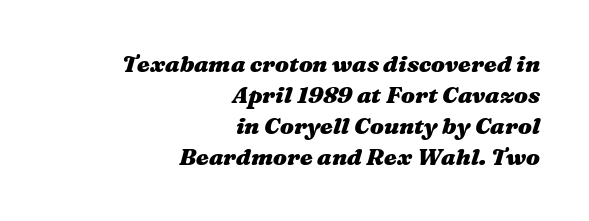
Honestly, there is no underline to notice here at all. Caption: multi-line text, flush right, ragged left. Vertical spacing — default. What stands out about the letter spacing? Nothing — it is the standard amount.
